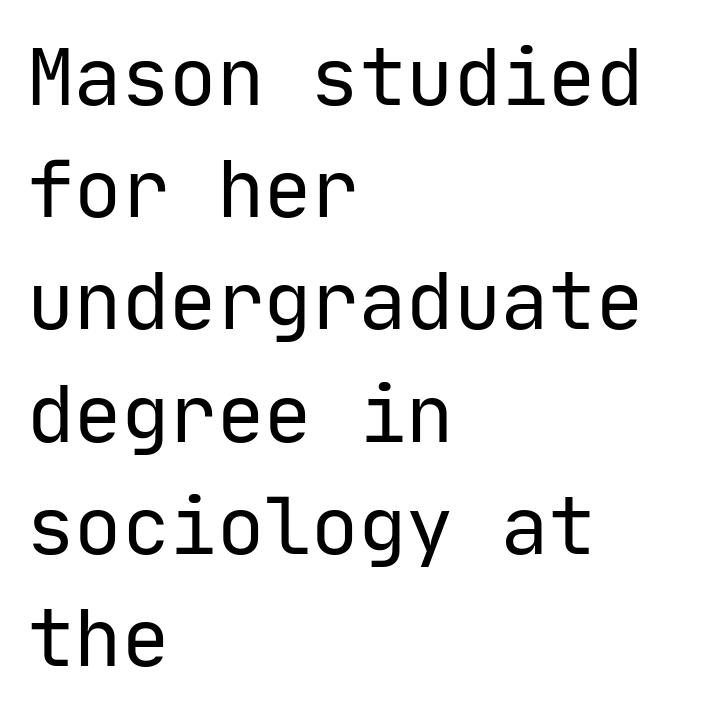
Q: Is the text bold? A: No.
Q: Is the text italic (slanted)? A: No, it is upright.
Q: Is the typeface a serif or a sans-serif typeface? A: Sans-serif.
Q: Is the text underlined? A: No.
Q: How is the paragraph aligned? A: Left-aligned.
Q: Is the spacing between letters normal or unusually wide? A: Normal.
Q: Is the spacing between lines tight, normal or loose? A: Normal.
Q: Width (condensed, normal, or wide)? A: Normal.
Q: Stroke contrast? A: Low.
Q: x-height? A: Medium.
Q: Monospaced? A: Yes.
